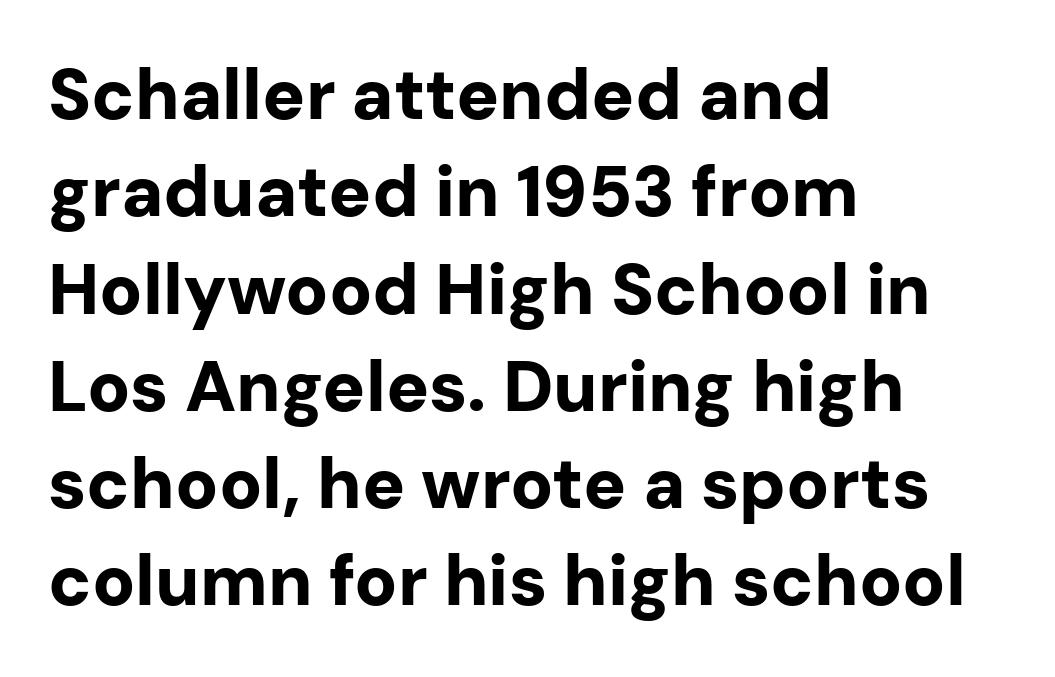
Q: Is the text bold? A: Yes.
Q: Is the text italic (slanted)? A: No, it is upright.
Q: Is the typeface a serif or a sans-serif typeface? A: Sans-serif.
Q: Is the text underlined? A: No.
Q: How is the paragraph aligned? A: Left-aligned.
Q: Is the spacing between letters normal or unusually wide? A: Normal.
Q: Is the spacing between lines tight, normal or loose? A: Normal.
Q: Width (condensed, normal, or wide)? A: Normal.
Q: Stroke contrast? A: Low.
Q: x-height? A: Medium.
Q: Monospaced? A: No.
